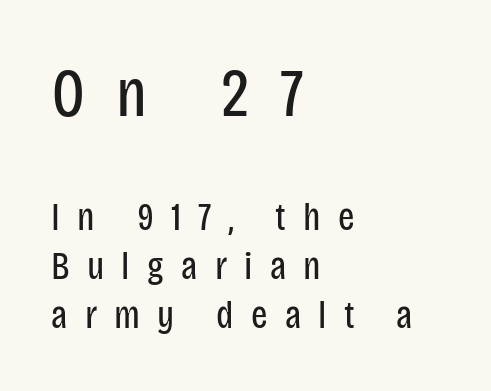
Caption: face not bold, strokes unweighted. Regarding leading, the lines here are spaced in the standard way. Observe the wide spacing: letters keep a clear distance from each other. Visually the block forms a straight wall on the left and a jagged coastline on the right. The rendering uses natural spacing where letterforms have individual widths.
